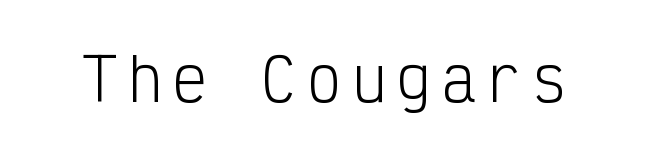
The image shows 59 px light, condensed sans-serif type, upright, monospaced; set not underlined; low stroke contrast and a medium x-height.
